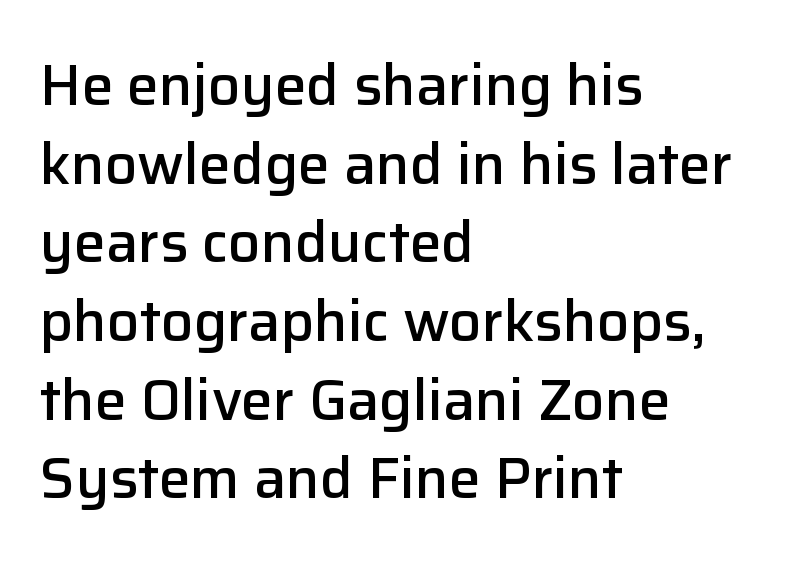
{"serif": "no", "italic": "no", "bold": "semi", "weight": "semibold", "width": "normal", "stroke_contrast": "low", "x_height": "medium", "monospaced": "no", "underline": "no", "align": "left", "line_spacing": "normal", "line_spacing_ratio": 1.38, "letter_spacing": "normal", "letter_spacing_em": 0.0, "glyph_px": 57}
